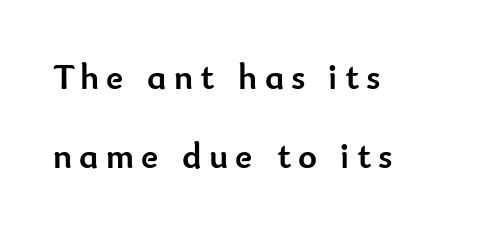
{"serif": "no", "italic": "no", "bold": "yes", "weight": "semibold", "width": "normal", "stroke_contrast": "low", "x_height": "small", "monospaced": "no", "underline": "no", "align": "left", "line_spacing": "loose", "line_spacing_ratio": 2.2, "letter_spacing": "wide", "letter_spacing_em": 0.2, "glyph_px": 36}
